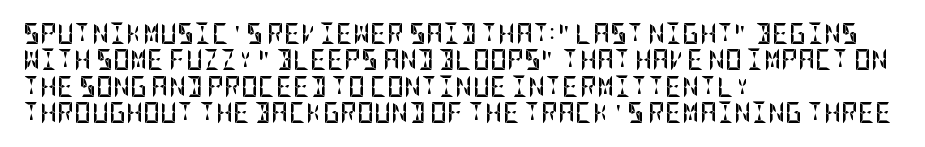
Q: Is the text bold? A: Yes.
Q: Is the text italic (slanted)? A: No, it is upright.
Q: Is the text underlined? A: No.
Q: How is the paragraph aligned? A: Left-aligned.
Q: Is the spacing between letters normal or unusually wide? A: Normal.
Q: Is the spacing between lines tight, normal or loose? A: Normal.
